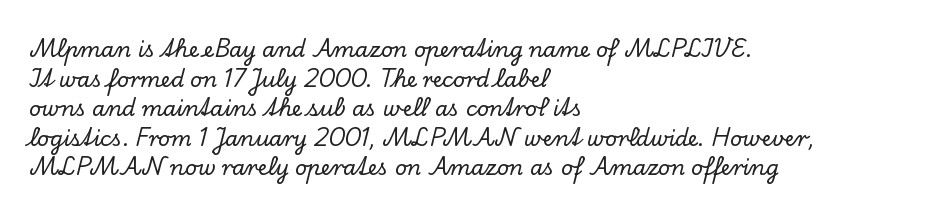
{"underline": "no", "align": "left", "line_spacing": "normal", "line_spacing_ratio": 1.41, "letter_spacing": "normal", "letter_spacing_em": 0.0, "glyph_px": 21}
